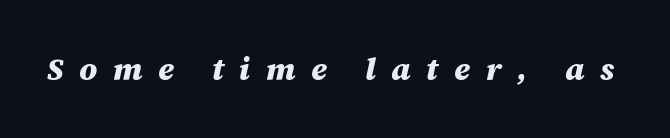
{"italic": "yes", "lean": "right", "slant_degrees": 12, "bold": "yes", "weight": "heavy", "width": "normal", "stroke_contrast": "medium", "x_height": "large", "monospaced": "no", "underline": "no", "letter_spacing": "wide", "letter_spacing_em": 0.5, "glyph_px": 31}
